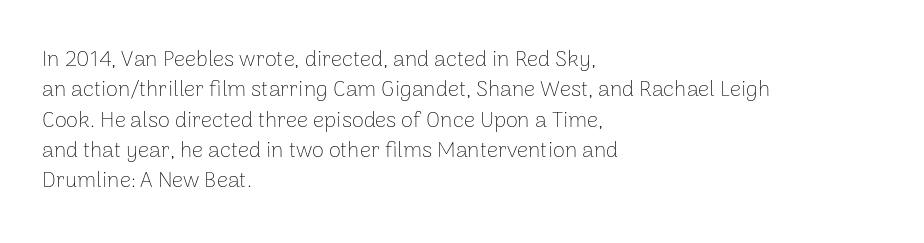
Q: Is the text bold? A: No.
Q: Is the text italic (slanted)? A: No, it is upright.
Q: Is the text underlined? A: No.
Q: How is the paragraph aligned? A: Left-aligned.
Q: Is the spacing between letters normal or unusually wide? A: Normal.
Q: Is the spacing between lines tight, normal or loose? A: Normal.
